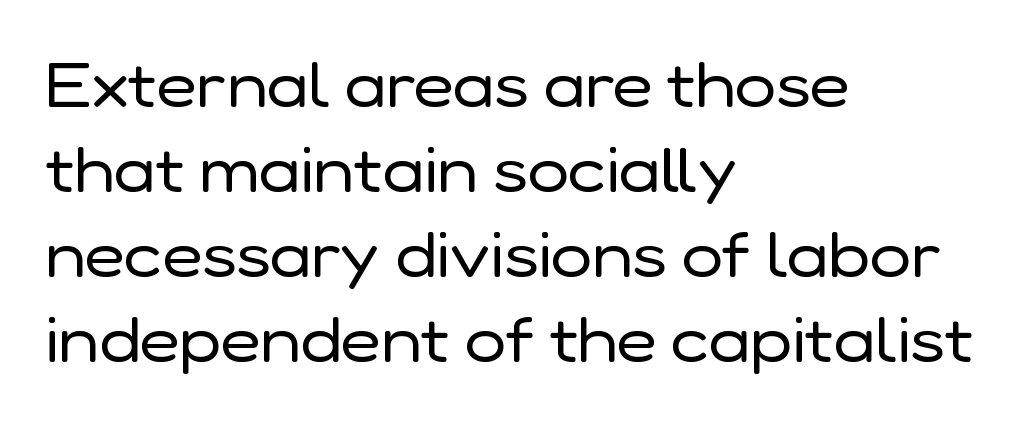
{"serif": "no", "italic": "no", "bold": "no", "weight": "regular", "width": "normal", "stroke_contrast": "low", "x_height": "medium", "monospaced": "no", "underline": "no", "align": "left", "line_spacing": "normal", "line_spacing_ratio": 1.37, "letter_spacing": "normal", "letter_spacing_em": 0.0, "glyph_px": 62}
